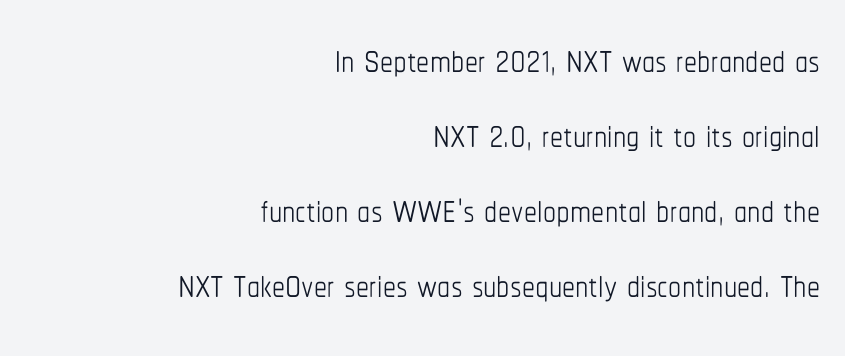
{"italic": "no", "bold": "no", "weight": "thin", "width": "condensed", "stroke_contrast": "low", "x_height": "medium", "monospaced": "no", "underline": "no", "align": "right", "line_spacing": "normal", "line_spacing_ratio": 1.44, "letter_spacing": "normal", "letter_spacing_em": 0.0, "glyph_px": 52}
